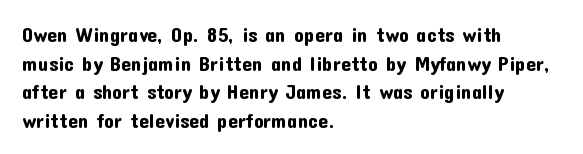
Q: Is the text italic (slanted)? A: No, it is upright.
Q: Is the text underlined? A: No.
Q: How is the paragraph aligned? A: Left-aligned.
Q: Is the spacing between letters normal or unusually wide? A: Normal.
Q: Is the spacing between lines tight, normal or loose? A: Normal.
